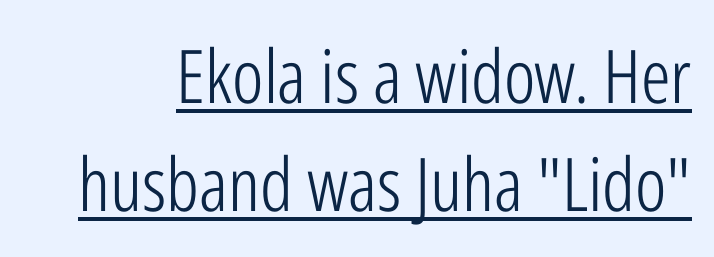
The image shows 74 px light, condensed sans-serif type, upright; set normal line spacing (1.46x), normal letter spacing, underlined; low stroke contrast and a medium x-height.
